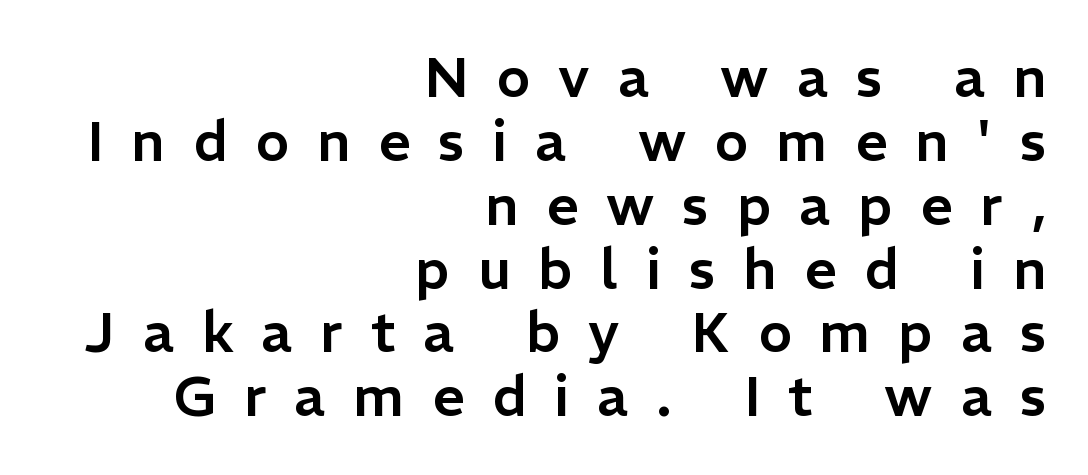
Observe the wide spacing: letters keep a clear distance from each other. This rendering uses right alignment, leaving the left contour irregular. The type sits square on the baseline with zero lean. In terms of leading, this rendering errs on the cramped side.
